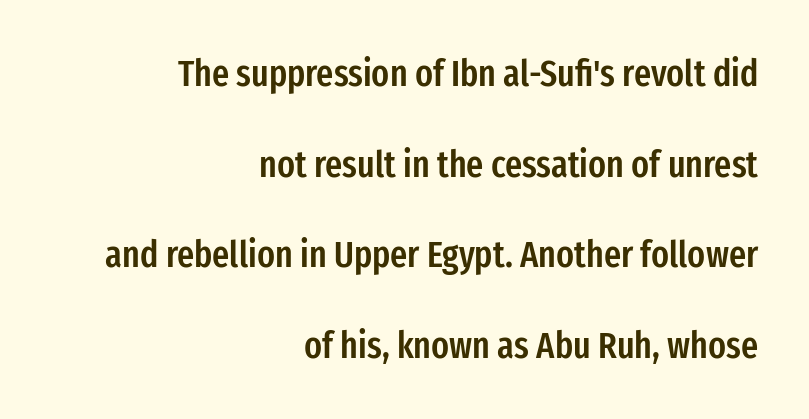
The typography opts for an upright posture over an oblique one. Note the varied advance widths — an 'i' is clearly narrower than an 'm'. No extra tracking has been applied to these lines. Serifs: no, the terminals of the letterforms are clean. Reading down the block, your eye finds every line finishing at a fixed right position.
